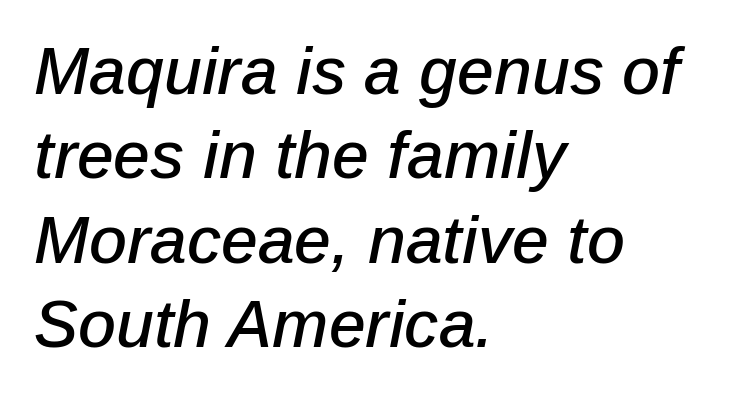
{"italic": "yes", "lean": "right", "slant_degrees": 12, "width": "normal", "stroke_contrast": "low", "x_height": "medium", "monospaced": "no", "underline": "no", "align": "left", "line_spacing": "normal", "line_spacing_ratio": 1.28, "letter_spacing": "normal", "letter_spacing_em": 0.0, "glyph_px": 66}
